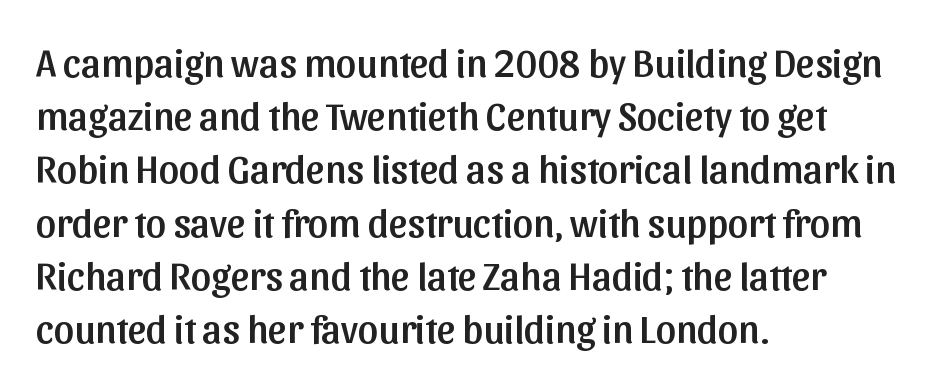
Q: Is the text italic (slanted)? A: No, it is upright.
Q: Is the typeface a serif or a sans-serif typeface? A: Sans-serif.
Q: Is the text underlined? A: No.
Q: How is the paragraph aligned? A: Left-aligned.
Q: Is the spacing between letters normal or unusually wide? A: Normal.
Q: Is the spacing between lines tight, normal or loose? A: Normal.
Q: Width (condensed, normal, or wide)? A: Normal.
Q: Stroke contrast? A: Low.
Q: x-height? A: Medium.
Q: Monospaced? A: No.
